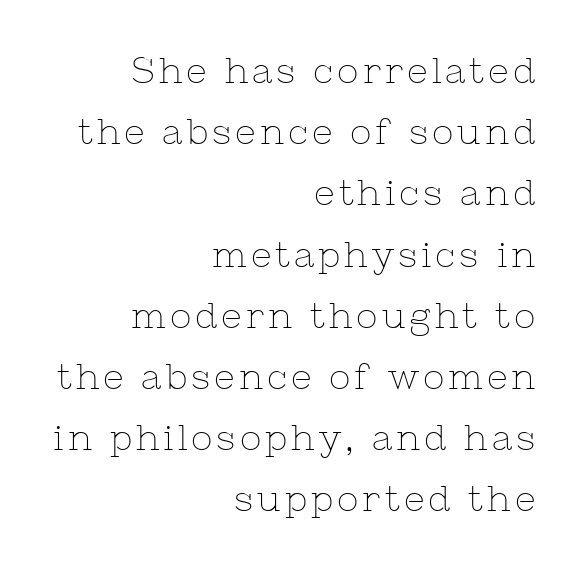
Q: Is the text bold? A: No.
Q: Is the text italic (slanted)? A: No, it is upright.
Q: Is the typeface a serif or a sans-serif typeface? A: Serif.
Q: Is the text underlined? A: No.
Q: How is the paragraph aligned? A: Right-aligned.
Q: Is the spacing between lines tight, normal or loose? A: Normal.
Q: Width (condensed, normal, or wide)? A: Normal.
Q: Stroke contrast? A: Low.
Q: x-height? A: Medium.
Q: Monospaced? A: No.
